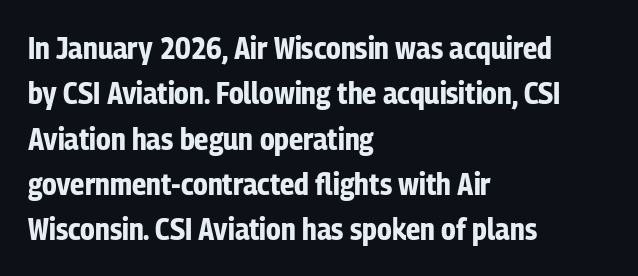
Descenders hang freely into open space. Looks like regular typesetting: each glyph gets only the width it needs. The horizontal fit of the characters is conventional and even. Leading matches the norm, producing a regular column. Is the type bold? Yes — the strokes are clearly thick and heavy. Classification — sans serif.
